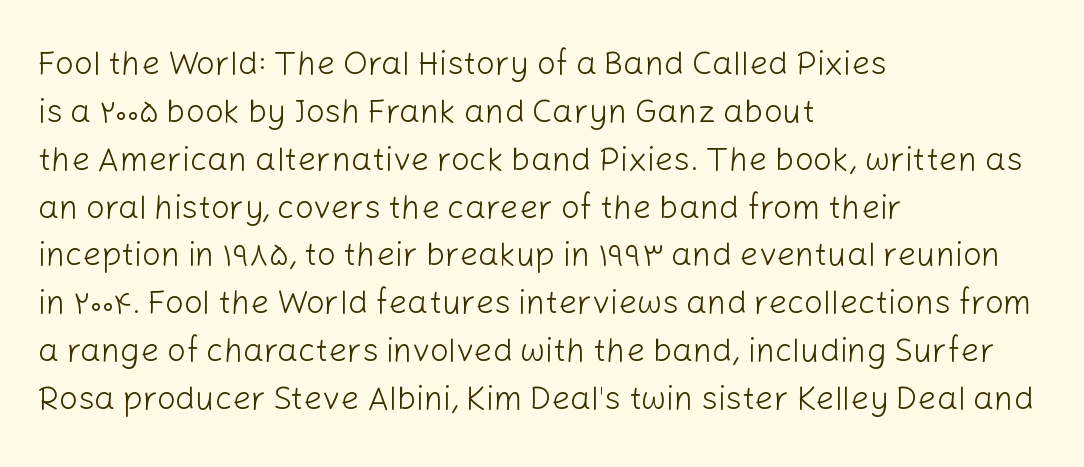
Q: Is the text bold? A: No.
Q: Is the text italic (slanted)? A: No, it is upright.
Q: Is the typeface a serif or a sans-serif typeface? A: Sans-serif.
Q: Is the text underlined? A: No.
Q: How is the paragraph aligned? A: Left-aligned.
Q: Is the spacing between letters normal or unusually wide? A: Normal.
Q: Is the spacing between lines tight, normal or loose? A: Normal.
Q: Width (condensed, normal, or wide)? A: Normal.
Q: Stroke contrast? A: Low.
Q: x-height? A: Medium.
Q: Monospaced? A: No.
